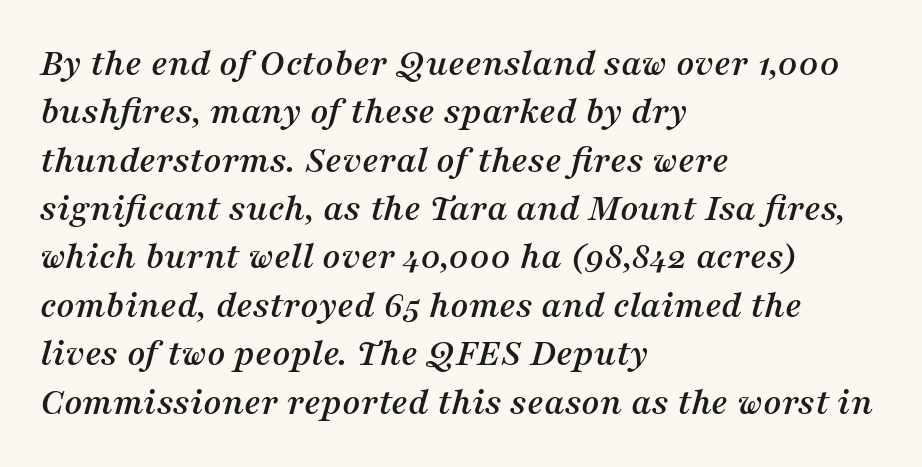
Q: Is the text italic (slanted)? A: Yes, it leans right by about 16 degrees.
Q: Is the typeface a serif or a sans-serif typeface? A: Serif.
Q: Is the text underlined? A: No.
Q: How is the paragraph aligned? A: Left-aligned.
Q: Is the spacing between letters normal or unusually wide? A: Normal.
Q: Width (condensed, normal, or wide)? A: Normal.
Q: Stroke contrast? A: Medium.
Q: x-height? A: Medium.
Q: Monospaced? A: No.
